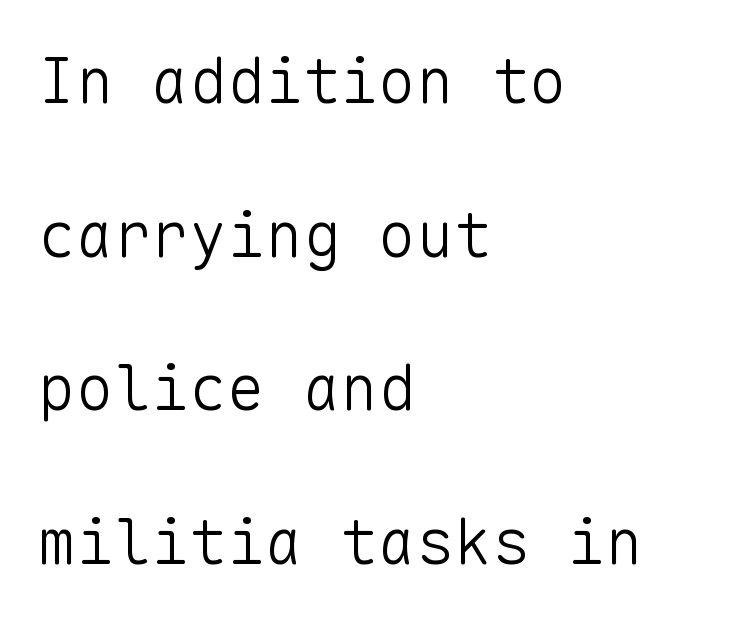
This is roman type, the default non-slanted kind. Baseline-to-baseline distance is far greater than the letter height. Horizontally, the lines are justified to the leading edge only. The specimen omits any rule beneath the text block's lines.
